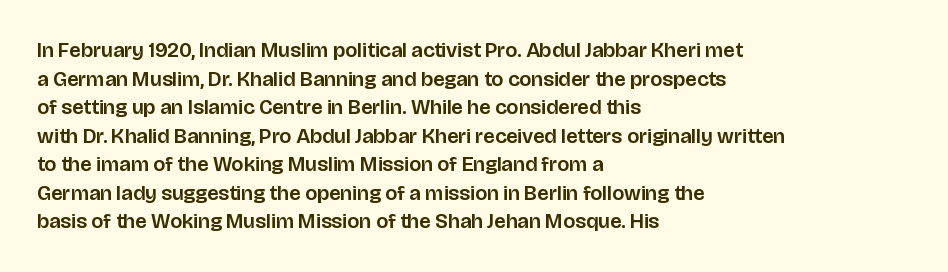
The image shows 21 px text type, upright; set left-aligned, normal line spacing (1.36x), normal letter spacing, not underlined.
